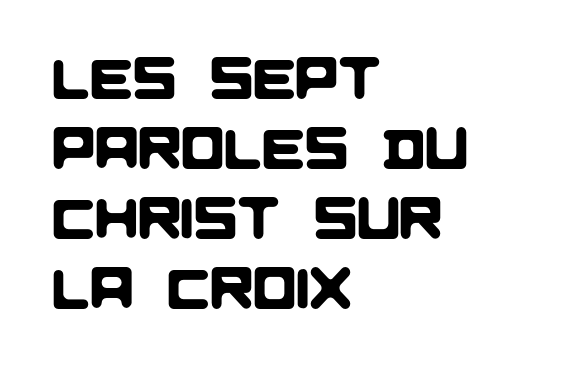
{"serif": "no", "width": "normal", "stroke_contrast": "low", "x_height": "large", "monospaced": "no", "underline": "no", "align": "left", "line_spacing_ratio": 1.23, "letter_spacing": "normal", "letter_spacing_em": 0.0, "glyph_px": 57}
